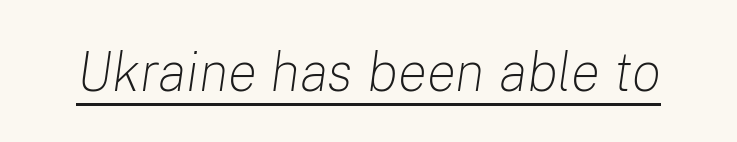
Q: Is the text bold? A: No.
Q: Is the text italic (slanted)? A: Yes, it leans right by about 8 degrees.
Q: Is the text underlined? A: Yes.
Q: Is the spacing between letters normal or unusually wide? A: Normal.
Q: Width (condensed, normal, or wide)? A: Normal.
Q: Stroke contrast? A: Low.
Q: x-height? A: Medium.
Q: Monospaced? A: No.
